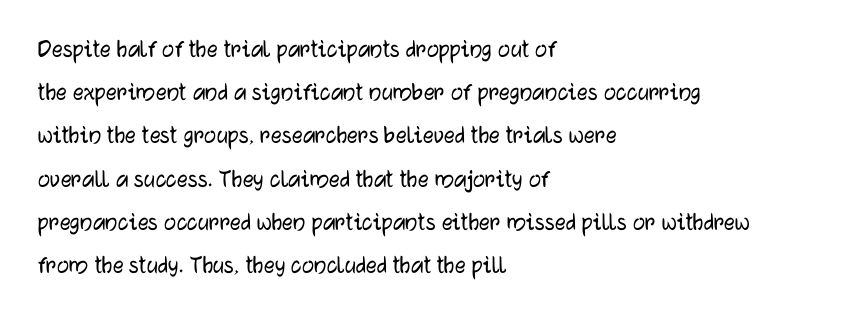
Anything drawn beneath the words? Only blank space. In terms of letterspacing, this is plain default setting. No italicization has been applied; the sample stays upright. The block of text has a typical density, with ordinary space between rows. Horizontal alignment here is leftward, the default for most running prose.
